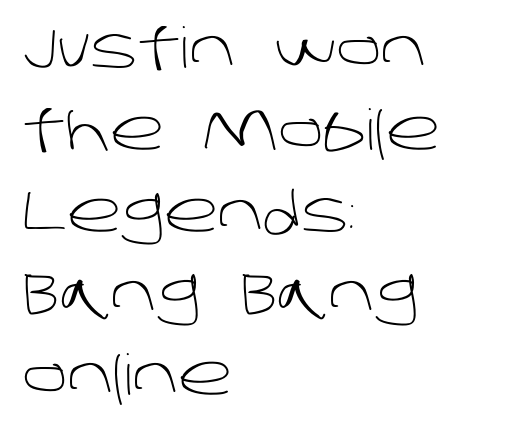
Q: Is the text bold? A: No.
Q: Is the typeface a serif or a sans-serif typeface? A: Sans-serif.
Q: Is the text underlined? A: No.
Q: How is the paragraph aligned? A: Left-aligned.
Q: Is the spacing between letters normal or unusually wide? A: Normal.
Q: Is the spacing between lines tight, normal or loose? A: Normal.
Q: Width (condensed, normal, or wide)? A: Normal.
Q: Stroke contrast? A: Low.
Q: x-height? A: Large.
Q: Monospaced? A: No.
